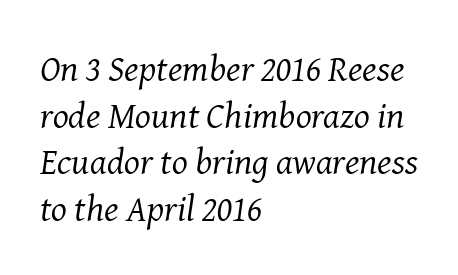
Q: Is the text bold? A: No.
Q: Is the text italic (slanted)? A: Yes, it leans right by about 8 degrees.
Q: Is the typeface a serif or a sans-serif typeface? A: Serif.
Q: Is the text underlined? A: No.
Q: How is the paragraph aligned? A: Left-aligned.
Q: Is the spacing between letters normal or unusually wide? A: Normal.
Q: Is the spacing between lines tight, normal or loose? A: Normal.
Q: Width (condensed, normal, or wide)? A: Normal.
Q: Stroke contrast? A: Medium.
Q: x-height? A: Medium.
Q: Monospaced? A: No.
